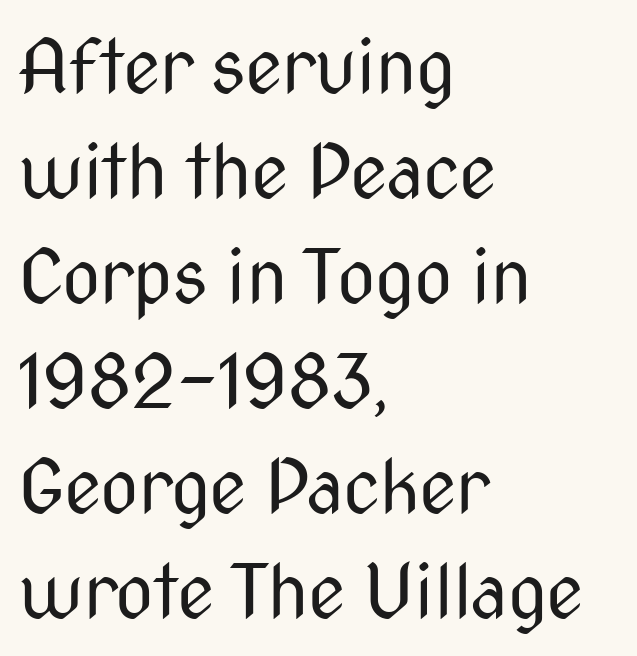
The image shows 75 px regular-weight, condensed sans-serif type, upright; set left-aligned, normal line spacing (1.4x), normal letter spacing, not underlined; medium stroke contrast and a medium x-height.
